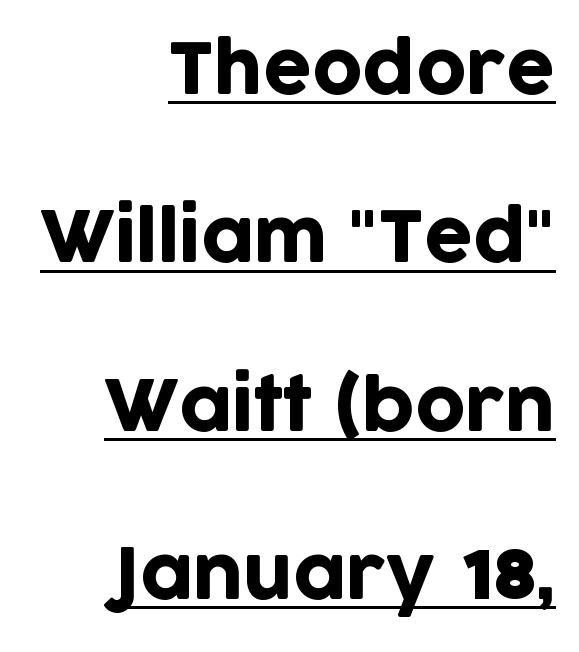
Q: Is the text italic (slanted)? A: No, it is upright.
Q: Is the typeface a serif or a sans-serif typeface? A: Sans-serif.
Q: Is the text underlined? A: Yes.
Q: How is the paragraph aligned? A: Right-aligned.
Q: Is the spacing between letters normal or unusually wide? A: Normal.
Q: Is the spacing between lines tight, normal or loose? A: Loose.
Q: Width (condensed, normal, or wide)? A: Normal.
Q: Stroke contrast? A: Low.
Q: x-height? A: Large.
Q: Monospaced? A: No.
